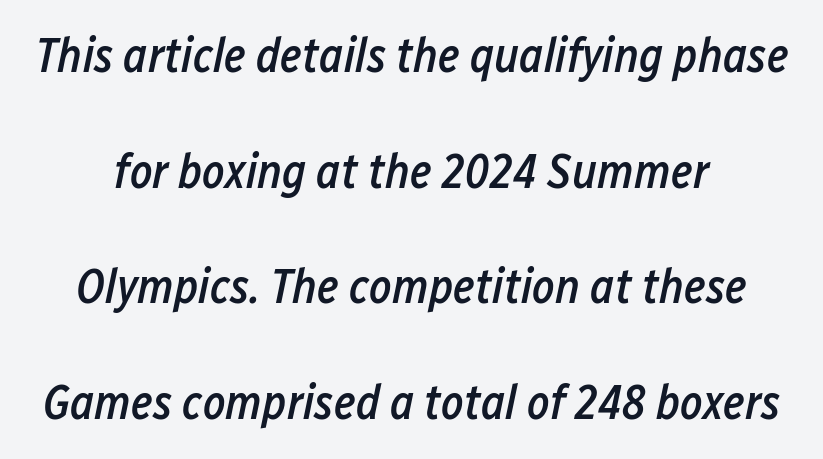
Q: Is the text bold? A: Semi-bold.
Q: Is the text italic (slanted)? A: Yes, it leans right by about 12 degrees.
Q: Is the text underlined? A: No.
Q: How is the paragraph aligned? A: Centered.
Q: Is the spacing between letters normal or unusually wide? A: Normal.
Q: Is the spacing between lines tight, normal or loose? A: Loose.
Q: Width (condensed, normal, or wide)? A: Condensed.
Q: Stroke contrast? A: Low.
Q: x-height? A: Medium.
Q: Monospaced? A: No.
